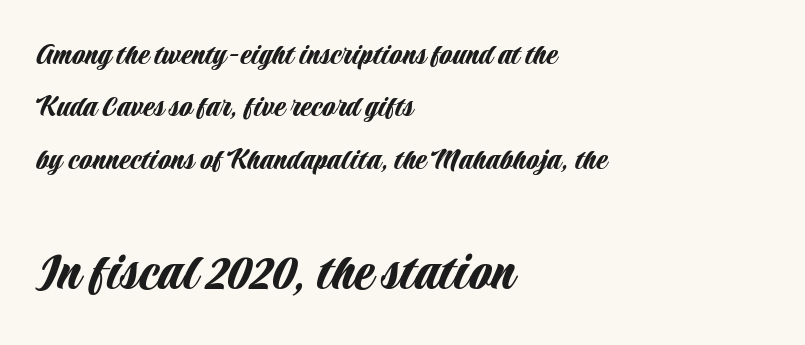
Q: Is the text italic (slanted)? A: Yes.
Q: Is the typeface a serif or a sans-serif typeface? A: Sans-serif.
Q: Is the text underlined? A: No.
Q: How is the paragraph aligned? A: Left-aligned.
Q: Is the spacing between letters normal or unusually wide? A: Normal.
Q: Is the spacing between lines tight, normal or loose? A: Normal.
Q: Which block of text is set in a larger size, the first (top) or the second (bottom)? A: The second (bottom) one.
Q: Width (condensed, normal, or wide)? A: Condensed.
Q: Stroke contrast? A: Low.
Q: x-height? A: Large.
Q: Monospaced? A: No.
